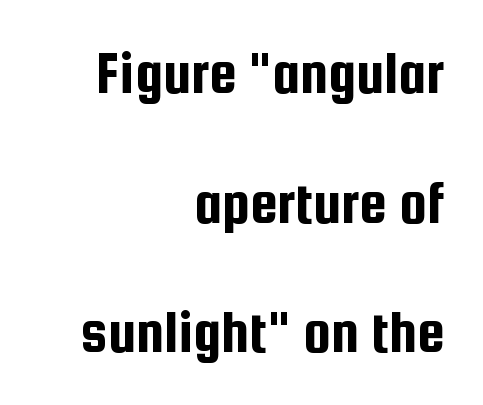
Q: Is the text italic (slanted)? A: No, it is upright.
Q: Is the typeface a serif or a sans-serif typeface? A: Sans-serif.
Q: Is the text underlined? A: No.
Q: How is the paragraph aligned? A: Right-aligned.
Q: Is the spacing between letters normal or unusually wide? A: Normal.
Q: Is the spacing between lines tight, normal or loose? A: Loose.
Q: Width (condensed, normal, or wide)? A: Condensed.
Q: Stroke contrast? A: Low.
Q: x-height? A: Medium.
Q: Monospaced? A: No.
